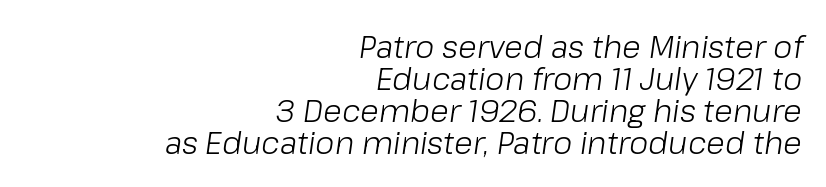
Typeset ragged left — the right edge is the straight one. Honestly, there is no underline to notice here at all. When letters slant like this, we call the style italic. Spacing between characters is what you'd get straight out of the box.
